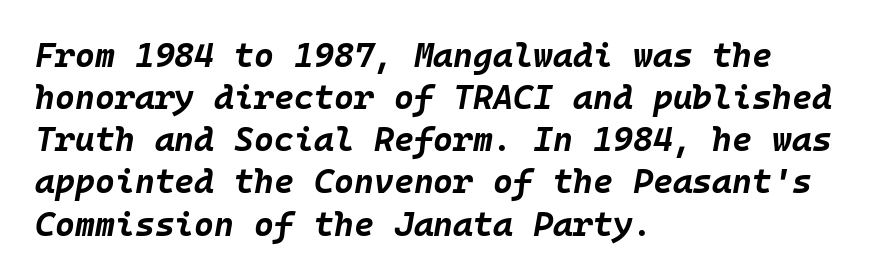
{"italic": "yes", "lean": "right", "slant_degrees": 10, "bold": "yes", "weight": "bold", "width": "normal", "stroke_contrast": "low", "x_height": "large", "monospaced": "yes", "underline": "no", "align": "left", "line_spacing_ratio": 1.24, "letter_spacing": "normal", "letter_spacing_em": 0.0, "glyph_px": 34}
